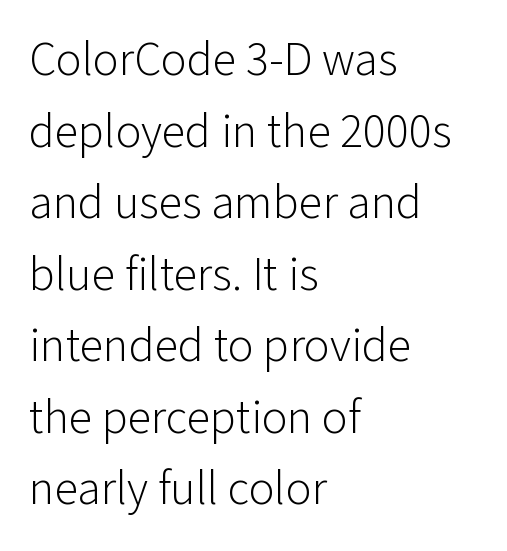
{"serif": "no", "italic": "no", "bold": "no", "weight": "light", "width": "normal", "stroke_contrast": "low", "x_height": "medium", "monospaced": "no", "underline": "no", "align": "left", "line_spacing": "normal", "line_spacing_ratio": 1.49, "letter_spacing": "normal", "letter_spacing_em": 0.0, "glyph_px": 48}
